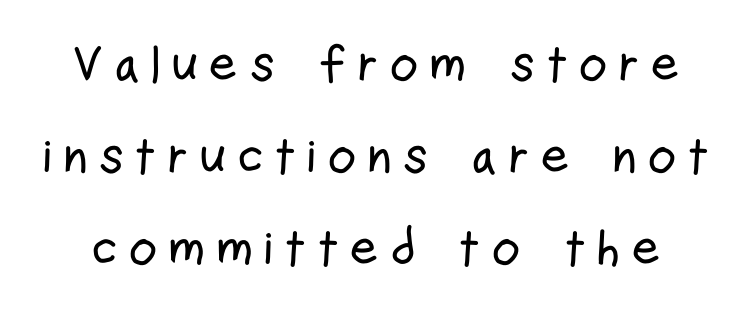
The zone under the glyphs is completely vacant. Display-style spreading of the glyphs; the letterfit is very open. A typesetter would call this proportional, since set widths differ per character. Every stem runs plumb, perpendicular to the baseline. Serifs: no, the terminals of the letterforms are clean.
